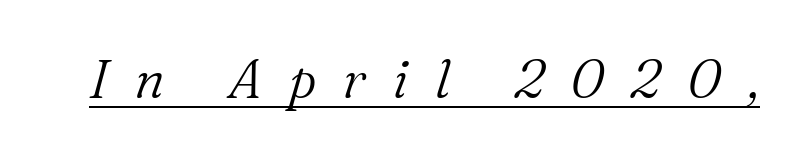
Check where the strokes stop: tiny serifs finish them off. The passage shown is not bold in any degree. The rendered words wear a rule along their underside. Between one letter and the next there's a generous, obvious gap. This sample has the flowing, uneven cadence of proportional lettering. In terms of posture, this sample is oblique.
